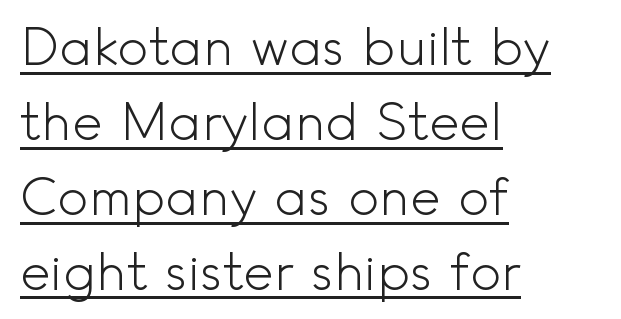
Q: Is the text bold? A: No.
Q: Is the text italic (slanted)? A: No, it is upright.
Q: Is the typeface a serif or a sans-serif typeface? A: Sans-serif.
Q: Is the text underlined? A: Yes.
Q: How is the paragraph aligned? A: Left-aligned.
Q: Is the spacing between letters normal or unusually wide? A: Normal.
Q: Is the spacing between lines tight, normal or loose? A: Normal.
Q: Width (condensed, normal, or wide)? A: Normal.
Q: x-height? A: Small.
Q: Monospaced? A: No.
